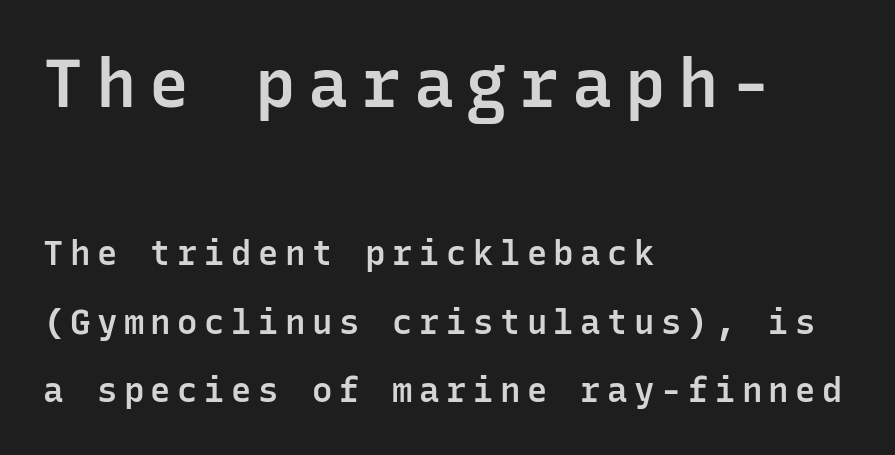
{"serif": "no", "italic": "no", "bold": "semi", "weight": "semibold", "width": "normal", "stroke_contrast": "low", "x_height": "medium", "monospaced": "yes", "underline": "no", "align": "left", "line_spacing": "loose", "line_spacing_ratio": 2.02, "larger_block": "first", "size_ratio": 1.97, "glyph_px": 67}
